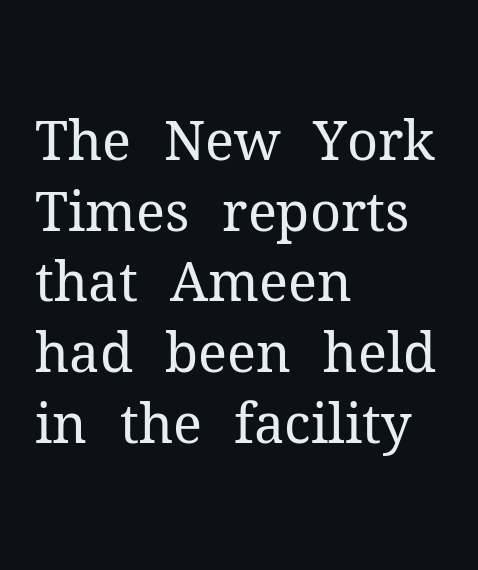
Q: Is the text bold? A: No.
Q: Is the text italic (slanted)? A: No, it is upright.
Q: Is the typeface a serif or a sans-serif typeface? A: Serif.
Q: Is the text underlined? A: No.
Q: How is the paragraph aligned? A: Left-aligned.
Q: Is the spacing between letters normal or unusually wide? A: Normal.
Q: Is the spacing between lines tight, normal or loose? A: Normal.
Q: Width (condensed, normal, or wide)? A: Normal.
Q: Stroke contrast? A: Medium.
Q: x-height? A: Medium.
Q: Monospaced? A: No.
